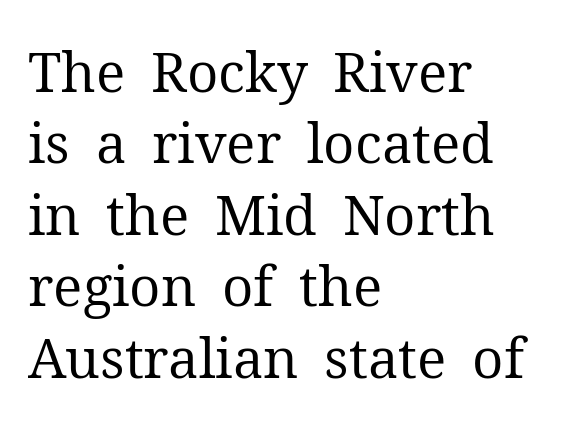
{"serif": "yes", "italic": "no", "bold": "no", "weight": "regular", "width": "normal", "stroke_contrast": "medium", "x_height": "medium", "monospaced": "no", "underline": "no", "align": "left", "line_spacing": "normal", "line_spacing_ratio": 1.3, "letter_spacing": "normal", "letter_spacing_em": 0.0, "glyph_px": 55}
